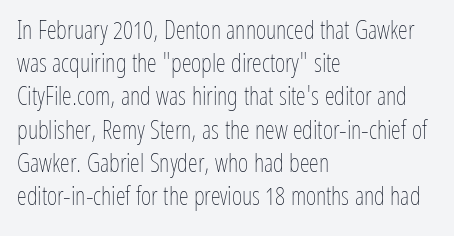
Q: Is the text bold? A: No.
Q: Is the text italic (slanted)? A: No, it is upright.
Q: Is the text underlined? A: No.
Q: How is the paragraph aligned? A: Left-aligned.
Q: Is the spacing between letters normal or unusually wide? A: Normal.
Q: Is the spacing between lines tight, normal or loose? A: Normal.
